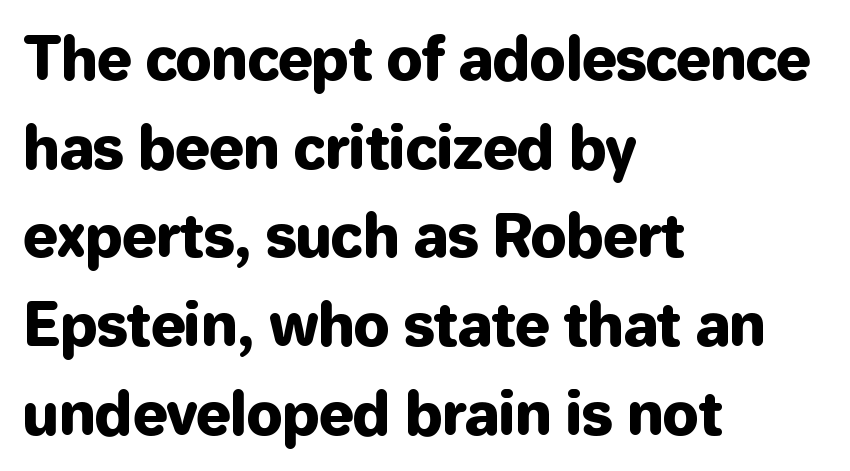
Does extra space separate the letters? No, they use regular spacing. The strip under each line holds only bare page. Posture: upright roman. The passage shown is typed in a proportional face where columns would drift. Grotesque or geometric, the face here clearly has no serifs.
